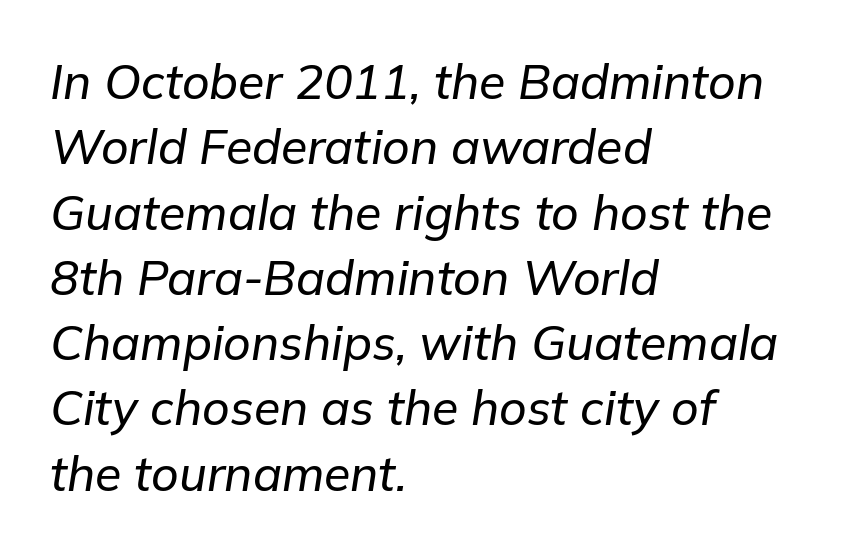
Emphasis-style slanted type is in use. The space between consecutive lines is moderate. Just letters on the line, the space beneath them empty. Does extra space separate the letters? No, they use regular spacing. The lines are quadded left.
